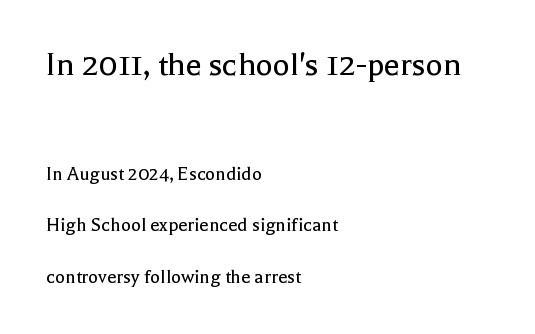
Vertically, the passage feels expansive, rows floating well apart. A student would call this left alignment; a typographer would say flush left, rag right. The words here are not underlined. Is there any slant? The stems are plumb. Letters have the restrained weight of plain body copy at most. Standard letterfit; no display-style spreading of the glyphs.
